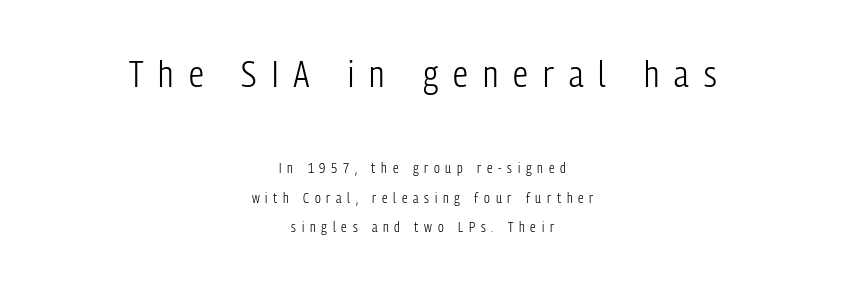
{"serif": "no", "italic": "no", "bold": "no", "weight": "light", "width": "condensed", "stroke_contrast": "low", "x_height": "medium", "monospaced": "no", "underline": "no", "align": "center", "line_spacing": "loose", "line_spacing_ratio": 2.12, "letter_spacing": "wide", "letter_spacing_em": 0.41, "larger_block": "first", "size_ratio": 2.64, "glyph_px": 37}
